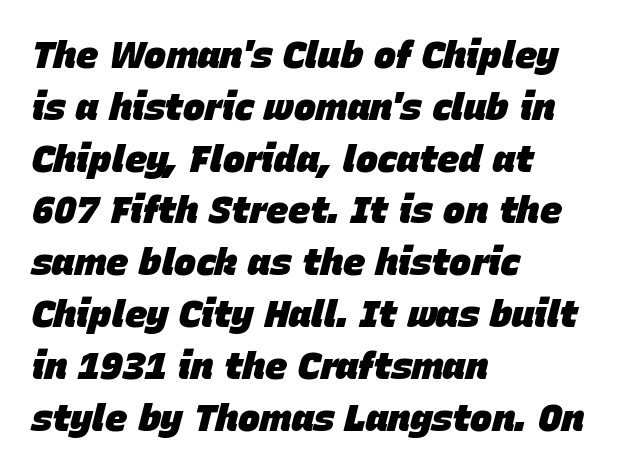
{"italic": "yes", "lean": "right", "slant_degrees": 15, "bold": "yes", "weight": "heavy", "width": "normal", "stroke_contrast": "low", "x_height": "large", "monospaced": "no", "underline": "no", "align": "left", "line_spacing": "normal", "line_spacing_ratio": 1.4, "letter_spacing": "normal", "letter_spacing_em": 0.0, "glyph_px": 37}
